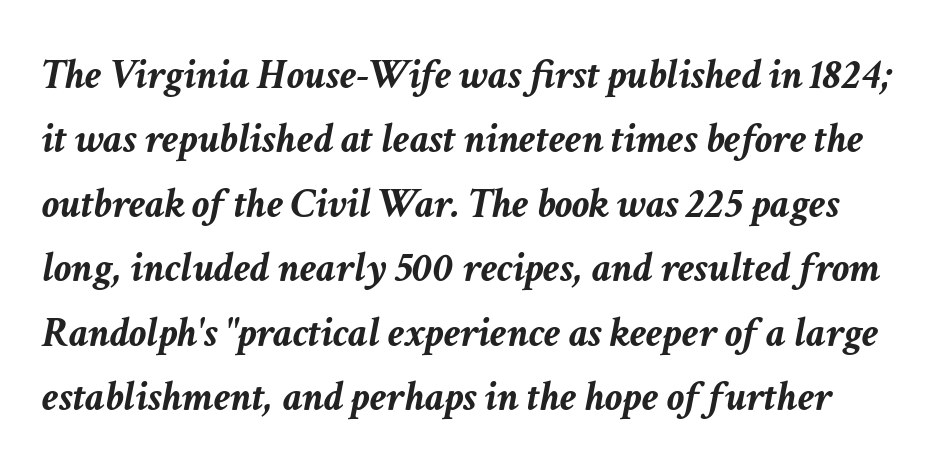
{"italic": "yes", "lean": "right", "slant_degrees": 11, "bold": "yes", "weight": "semibold", "width": "normal", "stroke_contrast": "low", "x_height": "medium", "monospaced": "no", "underline": "no", "line_spacing": "normal", "line_spacing_ratio": 1.5, "letter_spacing": "normal", "letter_spacing_em": 0.0, "glyph_px": 43}
